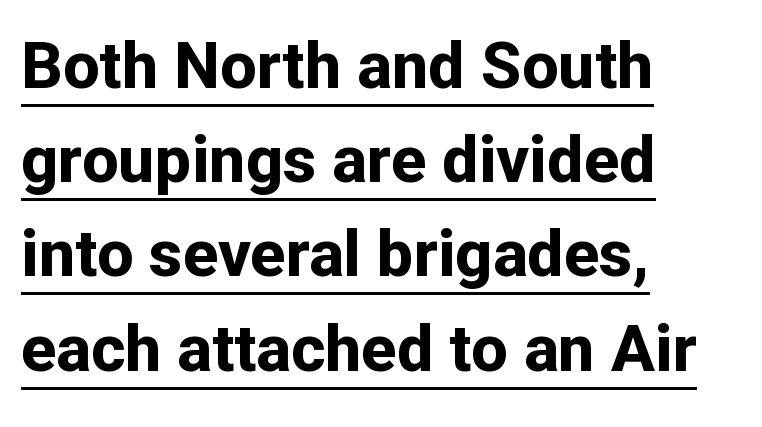
{"serif": "no", "italic": "no", "bold": "yes", "weight": "bold", "width": "normal", "stroke_contrast": "low", "x_height": "medium", "monospaced": "no", "underline": "yes", "align": "left", "line_spacing": "normal", "line_spacing_ratio": 1.45, "letter_spacing": "normal", "letter_spacing_em": 0.0, "glyph_px": 65}
